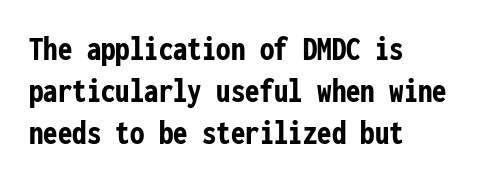
{"serif": "no", "italic": "no", "bold": "yes", "weight": "semibold", "width": "condensed", "stroke_contrast": "low", "x_height": "medium", "monospaced": "yes", "underline": "no", "align": "left", "line_spacing_ratio": 1.16, "letter_spacing": "normal", "letter_spacing_em": 0.0, "glyph_px": 36}
